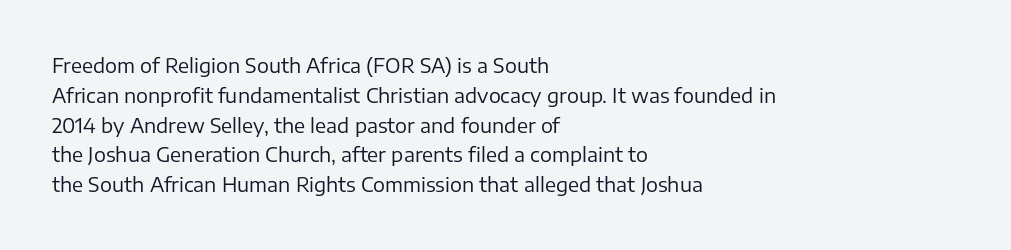
Rule under the text: the space is simply empty. Upright lettering throughout. This rendering leaves character spacing at its baseline value. If you drew a ruler down the left edge, every line would touch it. Is there much room between lines? A standard amount, neither cramped nor airy. This reads as an unemphasized weight, regular at the heaviest.
